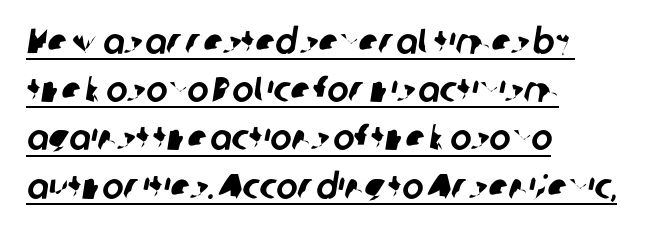
{"serif": "no", "width": "normal", "stroke_contrast": "low", "x_height": "medium", "monospaced": "no", "underline": "yes", "align": "left", "line_spacing": "normal", "line_spacing_ratio": 1.34, "letter_spacing": "normal", "letter_spacing_em": 0.0, "glyph_px": 36}
